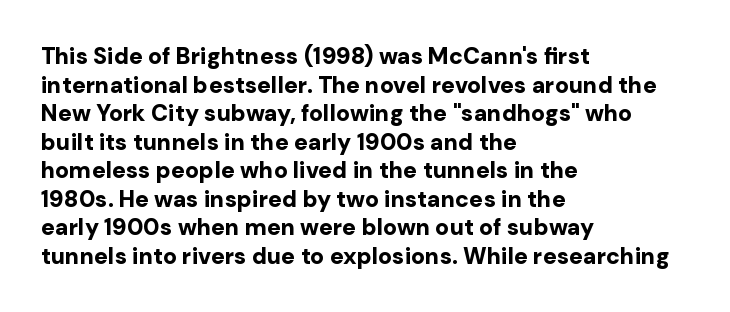
{"italic": "no", "bold": "yes", "underline": "no", "align": "left", "line_spacing_ratio": 1.24, "letter_spacing": "normal", "letter_spacing_em": 0.0, "glyph_px": 23}
